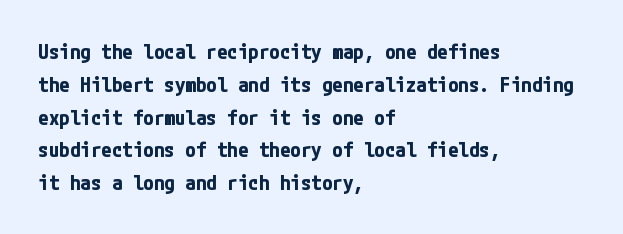
{"italic": "no", "bold": "yes", "underline": "no", "align": "left", "line_spacing": "normal", "line_spacing_ratio": 1.56, "letter_spacing": "normal", "letter_spacing_em": 0.0, "glyph_px": 21}
